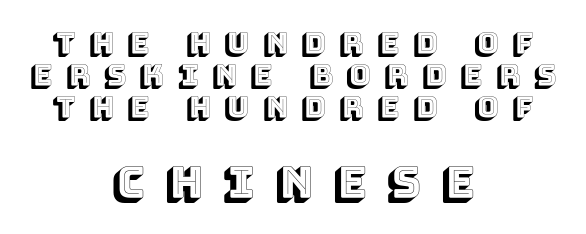
Q: Is the text italic (slanted)? A: No, it is upright.
Q: Is the text underlined? A: No.
Q: How is the paragraph aligned? A: Centered.
Q: Is the spacing between letters normal or unusually wide? A: Unusually wide.
Q: Is the spacing between lines tight, normal or loose? A: Tight.
Q: Which block of text is set in a larger size, the first (top) or the second (bottom)? A: The second (bottom) one.
Q: Width (condensed, normal, or wide)? A: Normal.
Q: x-height? A: Large.
Q: Monospaced? A: No.
